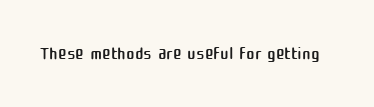
Q: Is the text bold? A: No.
Q: Is the text italic (slanted)? A: No, it is upright.
Q: Is the text underlined? A: No.
Q: Is the spacing between letters normal or unusually wide? A: Normal.
